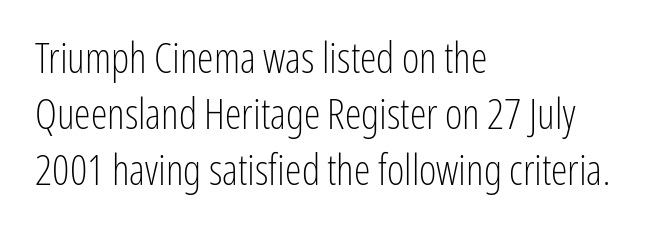
These lines are rendered in a variable-pitch font. These lines are set flush left with a ragged right edge. A light-to-regular cut is what we see here. Each word holds together tightly as a unit, with standard inter-letter gaps. A typesetter would mark this as roman, not italic.
